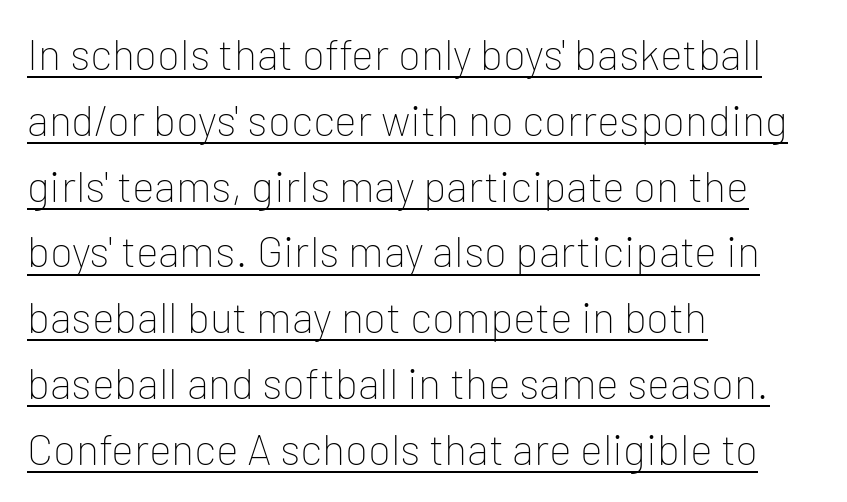
{"serif": "no", "italic": "no", "bold": "no", "weight": "thin", "width": "normal", "stroke_contrast": "low", "x_height": "medium", "monospaced": "no", "underline": "yes", "align": "left", "line_spacing": "normal", "line_spacing_ratio": 1.53, "letter_spacing": "normal", "letter_spacing_em": 0.0, "glyph_px": 43}
